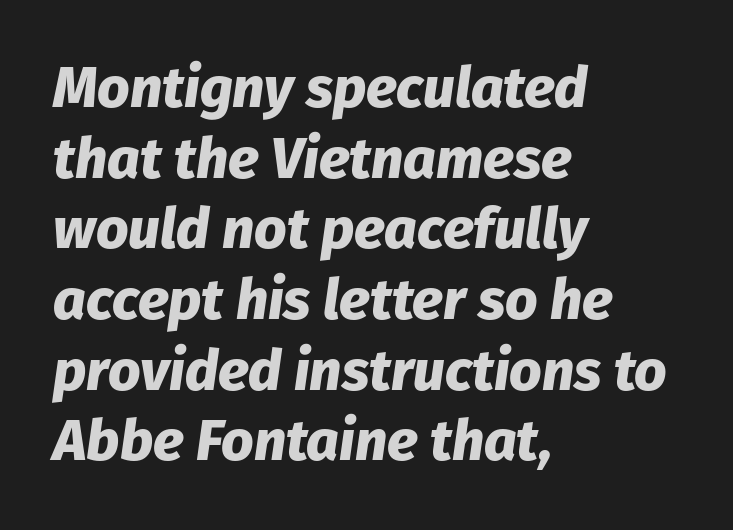
{"italic": "yes", "lean": "right", "slant_degrees": 8, "bold": "yes", "weight": "heavy", "width": "normal", "stroke_contrast": "low", "x_height": "medium", "monospaced": "no", "underline": "no", "align": "left", "line_spacing_ratio": 1.24, "letter_spacing": "normal", "letter_spacing_em": 0.0, "glyph_px": 57}
